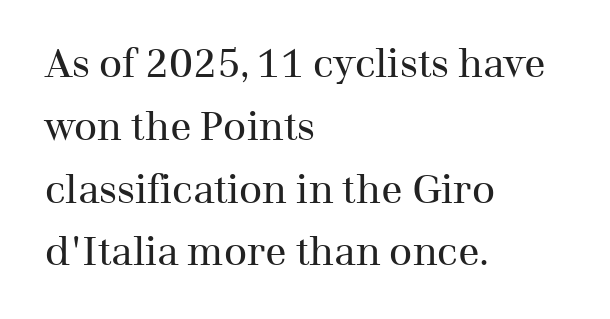
{"serif": "yes", "italic": "no", "bold": "no", "weight": "regular", "width": "normal", "stroke_contrast": "medium", "x_height": "medium", "monospaced": "no", "underline": "no", "align": "left", "line_spacing": "normal", "line_spacing_ratio": 1.57, "letter_spacing": "normal", "letter_spacing_em": 0.0, "glyph_px": 40}
